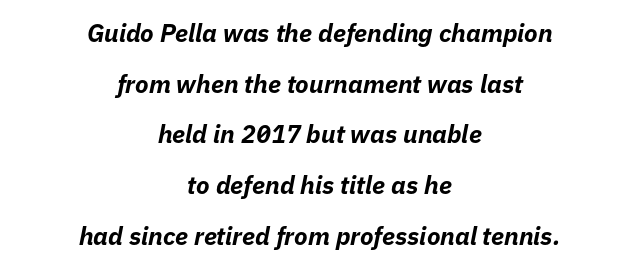
{"italic": "yes", "lean": "right", "slant_degrees": 11, "bold": "yes", "underline": "no", "align": "center", "line_spacing": "loose", "line_spacing_ratio": 2.03, "letter_spacing": "normal", "letter_spacing_em": 0.0, "glyph_px": 25}
